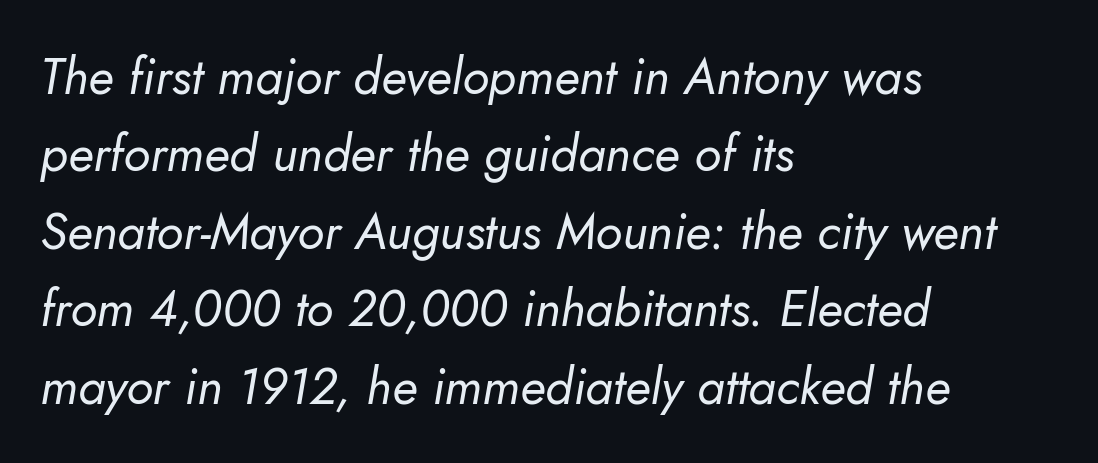
Just letters on the line, the space beneath them empty. The letters advance in unequal steps, a hallmark of proportional type. Typeset ragged right — the left edge is the straight one. Compared with typical paragraphs, the rows here are spaced about the same. What stands out about the letter spacing? Nothing — it is the standard amount.
